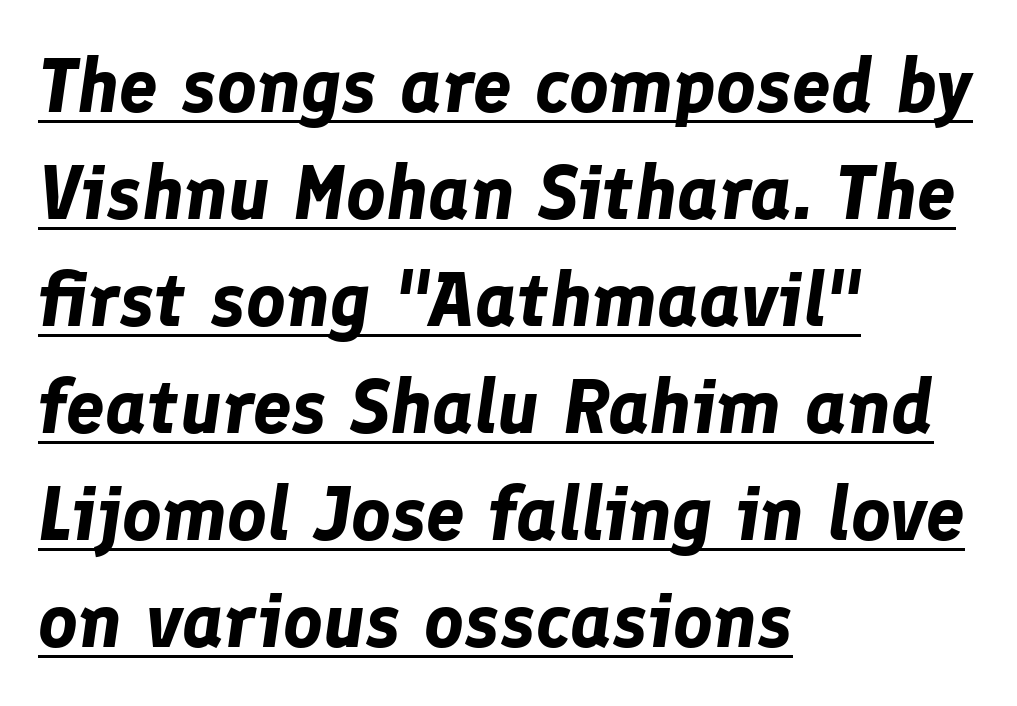
Q: Is the text bold? A: Yes.
Q: Is the text italic (slanted)? A: Yes, it leans right by about 8 degrees.
Q: Is the text underlined? A: Yes.
Q: How is the paragraph aligned? A: Left-aligned.
Q: Is the spacing between letters normal or unusually wide? A: Normal.
Q: Is the spacing between lines tight, normal or loose? A: Normal.
Q: Width (condensed, normal, or wide)? A: Normal.
Q: Stroke contrast? A: Low.
Q: x-height? A: Medium.
Q: Monospaced? A: No.
